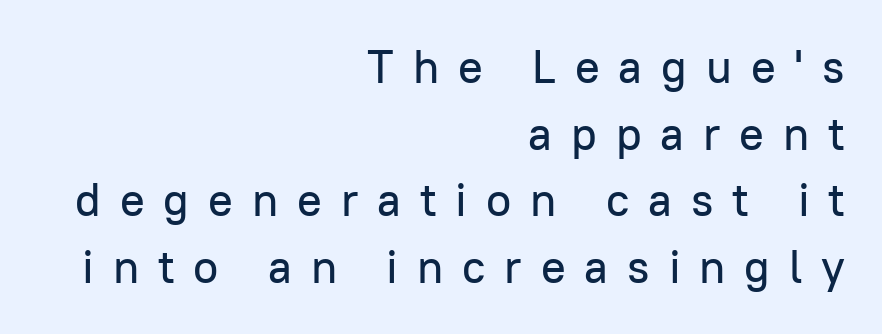
Q: Is the text italic (slanted)? A: No, it is upright.
Q: Is the typeface a serif or a sans-serif typeface? A: Sans-serif.
Q: Is the text underlined? A: No.
Q: How is the paragraph aligned? A: Right-aligned.
Q: Is the spacing between letters normal or unusually wide? A: Unusually wide.
Q: Is the spacing between lines tight, normal or loose? A: Normal.
Q: Width (condensed, normal, or wide)? A: Normal.
Q: Stroke contrast? A: Low.
Q: x-height? A: Medium.
Q: Monospaced? A: No.
